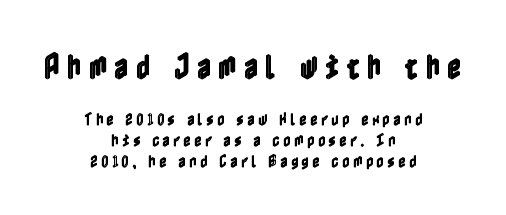
The string is rendered with underlining switched off. These lines sit exactly where default settings would place them. Layout note: lines centered. The more generous point size was reserved for the upper chunk. Vertical strokes here are truly vertical.
